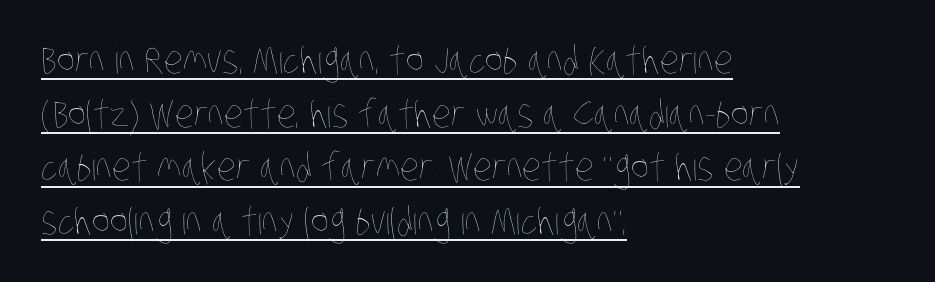
Q: Is the text bold? A: No.
Q: Is the text underlined? A: Yes.
Q: How is the paragraph aligned? A: Left-aligned.
Q: Is the spacing between letters normal or unusually wide? A: Normal.
Q: Is the spacing between lines tight, normal or loose? A: Normal.
Q: Width (condensed, normal, or wide)? A: Condensed.
Q: Stroke contrast? A: Low.
Q: x-height? A: Large.
Q: Monospaced? A: No.
